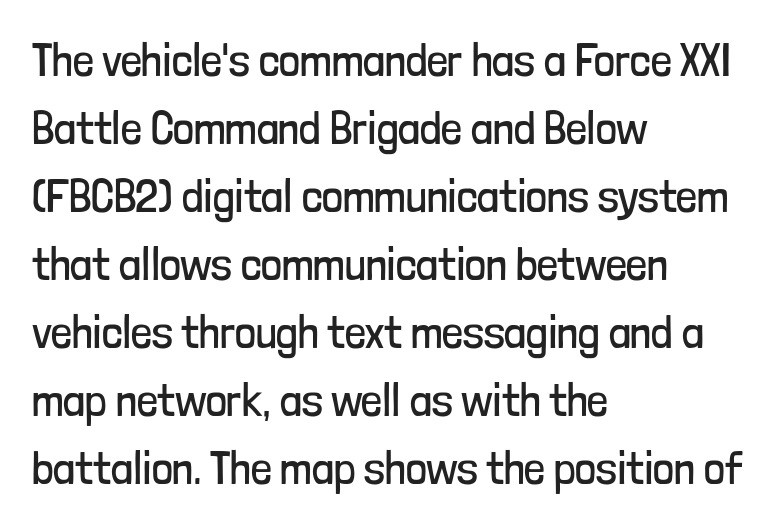
The image shows 46 px regular-weight, condensed sans-serif type, upright; set left-aligned, normal line spacing (1.48x), normal letter spacing, not underlined; low stroke contrast and a medium x-height.
